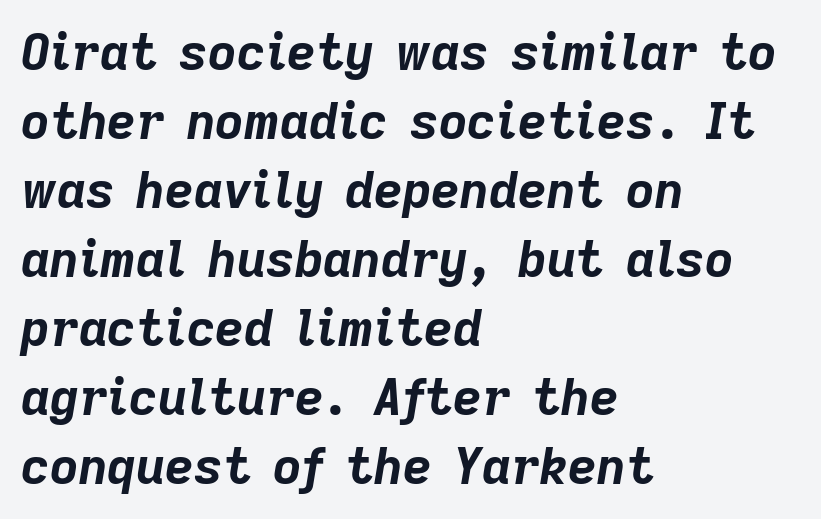
The image shows 50 px bold type, italic (leaning right); set left-aligned, normal line spacing (1.38x), normal letter spacing, not underlined; low stroke contrast and a medium x-height.
